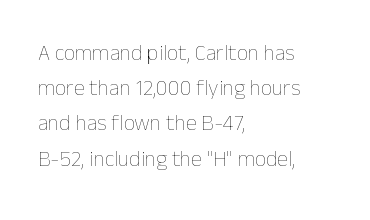
{"italic": "no", "bold": "no", "underline": "no", "align": "left", "line_spacing": "normal", "line_spacing_ratio": 1.6, "letter_spacing": "normal", "letter_spacing_em": 0.0, "glyph_px": 22}
